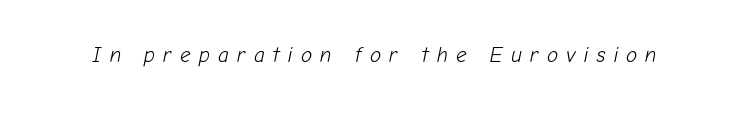
{"italic": "yes", "lean": "right", "slant_degrees": 12, "bold": "no", "underline": "no", "letter_spacing": "wide", "letter_spacing_em": 0.39, "glyph_px": 21}
